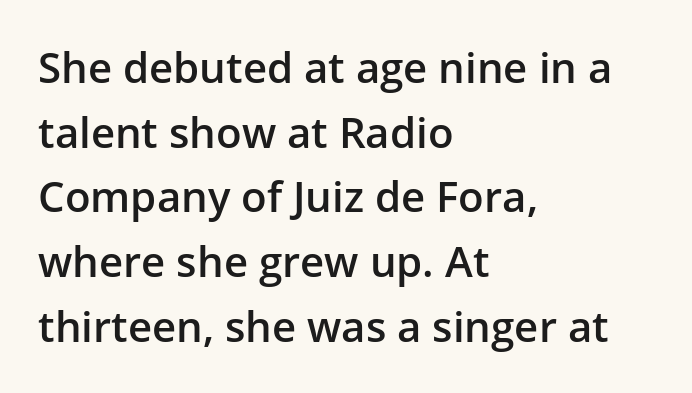
Q: Is the text bold? A: Semi-bold.
Q: Is the text italic (slanted)? A: No, it is upright.
Q: Is the typeface a serif or a sans-serif typeface? A: Sans-serif.
Q: Is the text underlined? A: No.
Q: How is the paragraph aligned? A: Left-aligned.
Q: Is the spacing between letters normal or unusually wide? A: Normal.
Q: Is the spacing between lines tight, normal or loose? A: Normal.
Q: Width (condensed, normal, or wide)? A: Normal.
Q: Stroke contrast? A: Low.
Q: x-height? A: Medium.
Q: Monospaced? A: No.
